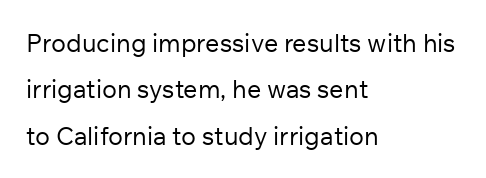
Typeset ragged right — the left edge is the straight one. Check the space under the baseline: it is left empty. In terms of posture, this sample is upright. The weight tops out at a normal text grade. The face used here is rendered with its standard letterfit.
